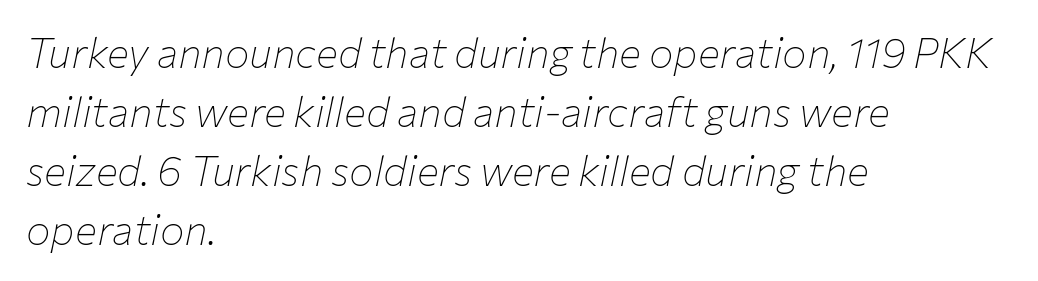
The image shows 41 px thin type, italic (leaning right); set left-aligned, normal line spacing (1.44x), normal letter spacing, not underlined; low stroke contrast and a medium x-height.
